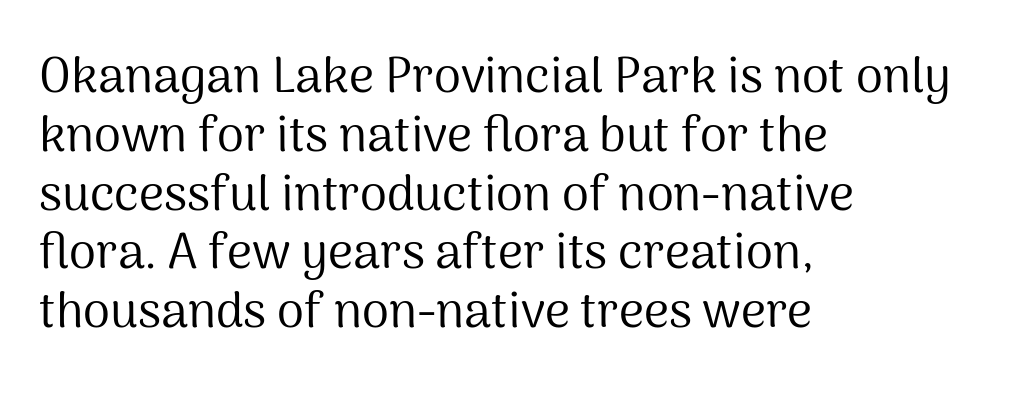
Vertical stems look standard width or narrower in stroke. Which margin do the lines hug? The left one — the right edge is uneven. Style check: upright. Examine the stroke ends and you'll find no serifs. A typesetter would call this zero additional tracking.
